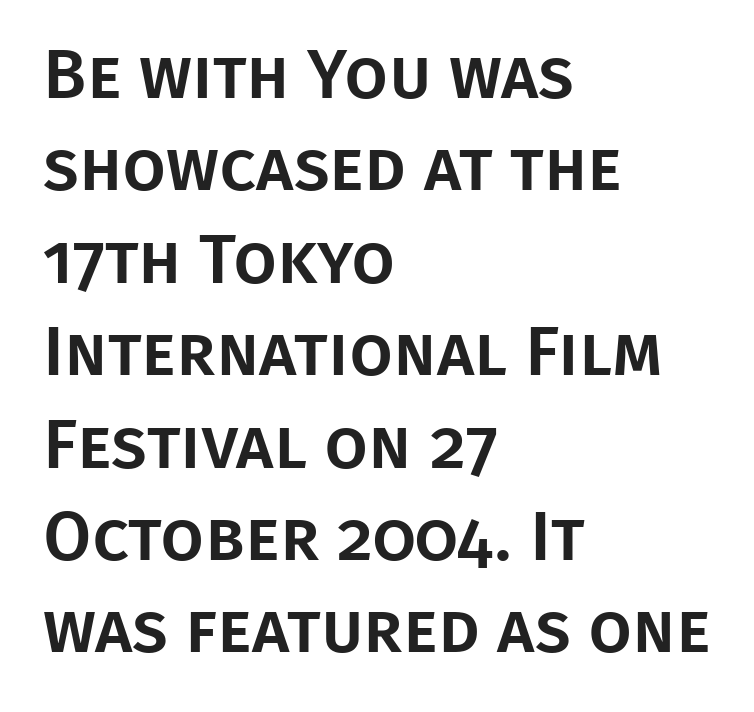
Q: Is the text italic (slanted)? A: No, it is upright.
Q: Is the typeface a serif or a sans-serif typeface? A: Sans-serif.
Q: Is the text underlined? A: No.
Q: How is the paragraph aligned? A: Left-aligned.
Q: Is the spacing between letters normal or unusually wide? A: Normal.
Q: Is the spacing between lines tight, normal or loose? A: Normal.
Q: Width (condensed, normal, or wide)? A: Normal.
Q: Stroke contrast? A: Low.
Q: x-height? A: Large.
Q: Monospaced? A: No.
